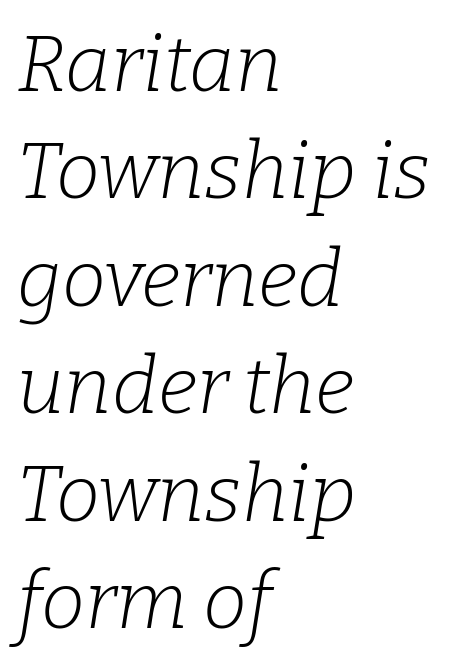
Q: Is the text bold? A: No.
Q: Is the text italic (slanted)? A: Yes, it leans right by about 9 degrees.
Q: Is the typeface a serif or a sans-serif typeface? A: Serif.
Q: Is the text underlined? A: No.
Q: How is the paragraph aligned? A: Left-aligned.
Q: Is the spacing between letters normal or unusually wide? A: Normal.
Q: Is the spacing between lines tight, normal or loose? A: Normal.
Q: Width (condensed, normal, or wide)? A: Normal.
Q: Stroke contrast? A: Low.
Q: x-height? A: Medium.
Q: Monospaced? A: No.
